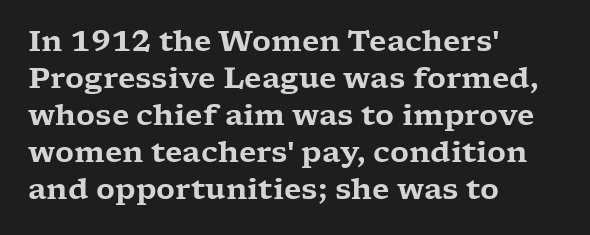
{"serif": "yes", "italic": "no", "width": "wide", "stroke_contrast": "low", "x_height": "medium", "monospaced": "no", "underline": "no", "align": "left", "line_spacing": "normal", "line_spacing_ratio": 1.28, "letter_spacing": "normal", "letter_spacing_em": 0.0, "glyph_px": 29}
